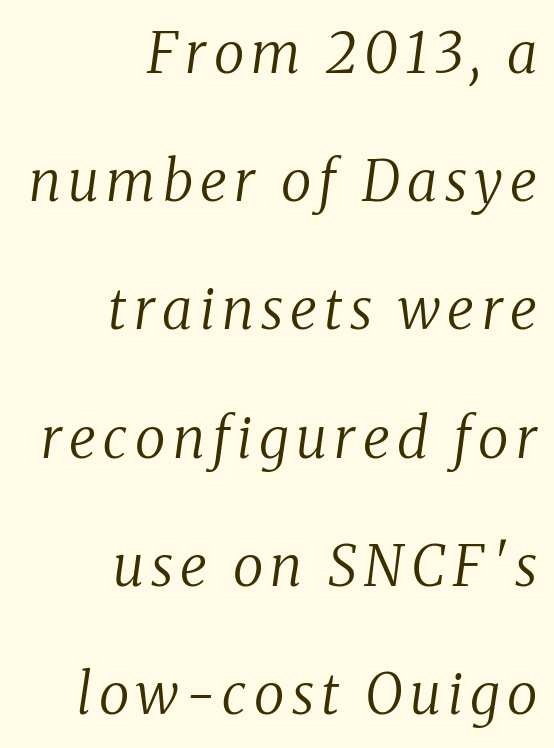
{"serif": "yes", "italic": "yes", "lean": "right", "slant_degrees": 8, "bold": "no", "weight": "regular", "width": "normal", "stroke_contrast": "medium", "x_height": "medium", "monospaced": "no", "underline": "no", "align": "right", "line_spacing": "loose", "line_spacing_ratio": 2.29, "glyph_px": 56}
